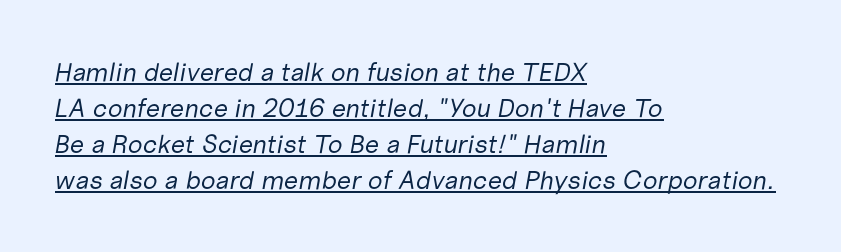
{"italic": "yes", "lean": "right", "slant_degrees": 10, "bold": "no", "underline": "yes", "align": "left", "line_spacing": "normal", "line_spacing_ratio": 1.38, "letter_spacing": "normal", "letter_spacing_em": 0.0, "glyph_px": 26}
